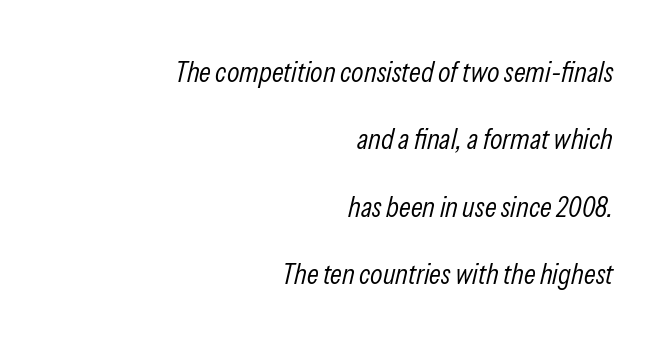
The space beneath each line is pristine and unruled. The paragraph has a hard right edge and a soft left edge. A great deal of white space separates one row of letters from the next. Italic? Definitely — the glyphs are oblique. The face used here is rendered with its standard letterfit. The letters look calm and open, with moderate or lighter stems.
